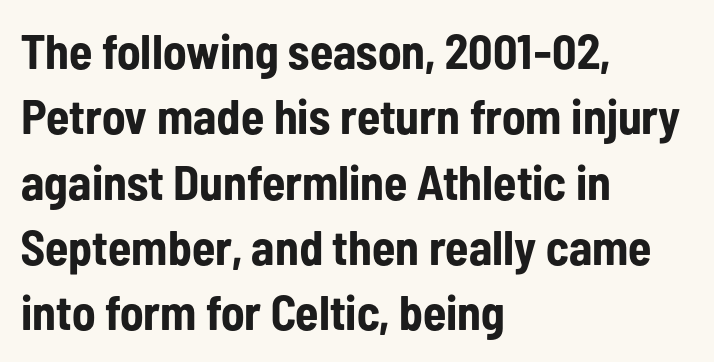
{"serif": "no", "italic": "no", "bold": "yes", "weight": "bold", "width": "condensed", "stroke_contrast": "low", "x_height": "medium", "monospaced": "no", "underline": "no", "align": "left", "line_spacing": "normal", "line_spacing_ratio": 1.36, "letter_spacing": "normal", "letter_spacing_em": 0.0, "glyph_px": 48}
